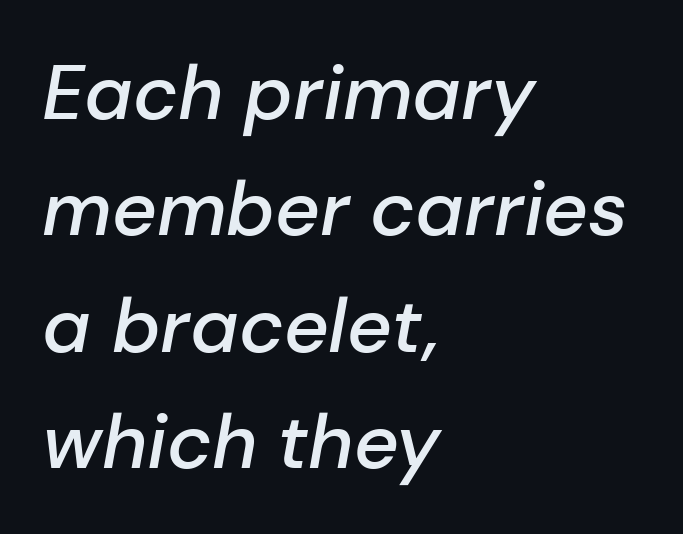
Does extra space separate the letters? No, they use regular spacing. Does the lettering tilt? It does — this is italic. The passage shown is semibold, sitting just below true bold. These lines are rendered in a variable-pitch font. Horizontal bands of white between lines are of average thickness. Beneath every word, the page is bare.
